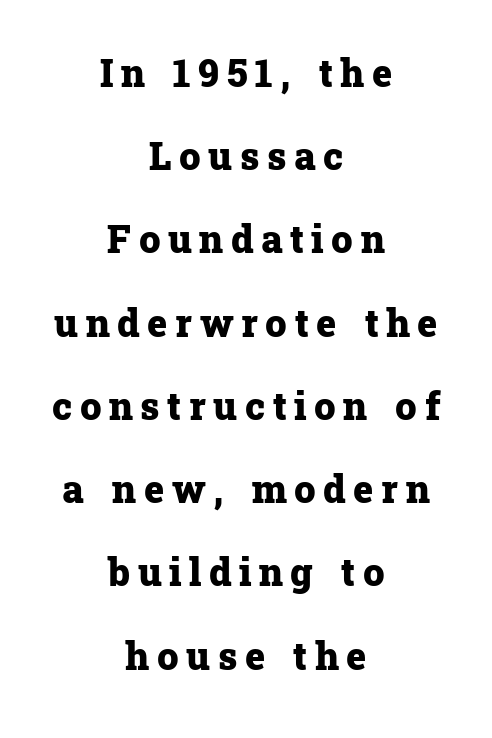
The rag falls on both sides of this text block equally. Think of a printed novel: that variable character pitch is what you see here. As a designer I'd log this as weight 700, bold. Rows of type keep a wide berth in the vertical direction.
